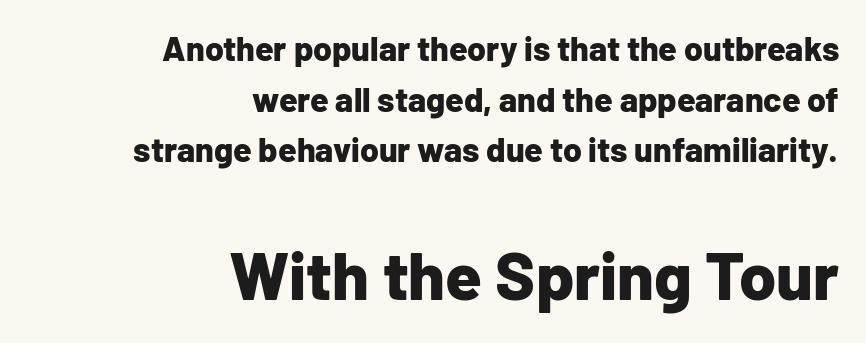
Upright lettering throughout. Short and long lines alike share a common ending point at right. The space beneath each line is pristine and unruled. A typesetter would call this proportional, since set widths differ per character. The glyphs in this specimen are sans serif. Bigger letters appear in the bottom chunk; the top chunk is reduced.
